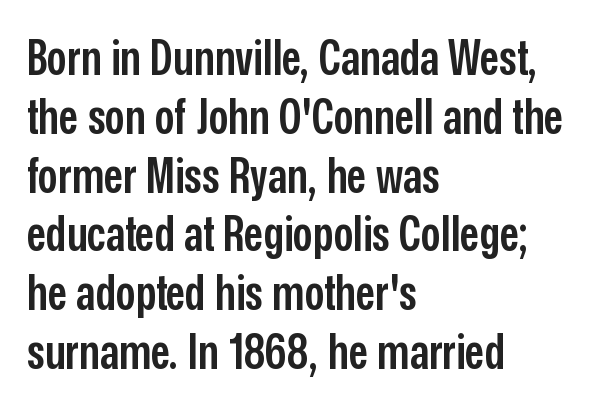
Nothing sits at the stroke ends, so this counts as sans-serif. A typesetter would call this zero additional tracking. These lines stack with their left ends in a neat column. A typesetter would call this proportional, since set widths differ per character.
